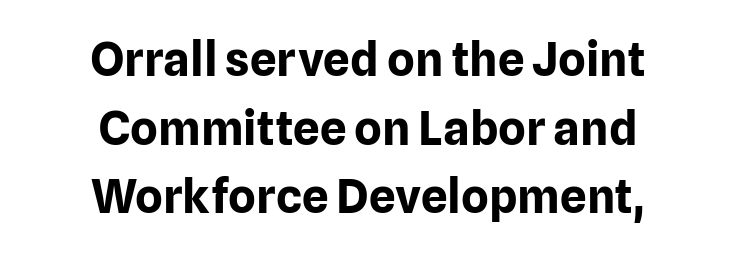
{"serif": "no", "italic": "no", "bold": "yes", "weight": "bold", "width": "normal", "stroke_contrast": "low", "x_height": "medium", "monospaced": "no", "underline": "no", "align": "center", "line_spacing": "normal", "line_spacing_ratio": 1.46, "letter_spacing": "normal", "letter_spacing_em": 0.0, "glyph_px": 47}
